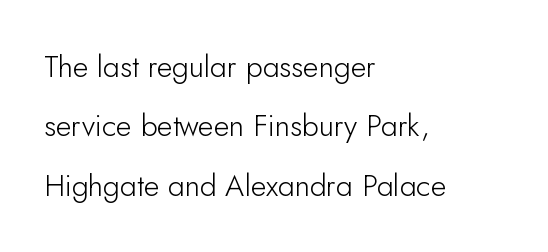
Q: Is the text bold? A: No.
Q: Is the text italic (slanted)? A: No, it is upright.
Q: Is the typeface a serif or a sans-serif typeface? A: Sans-serif.
Q: Is the text underlined? A: No.
Q: How is the paragraph aligned? A: Left-aligned.
Q: Is the spacing between letters normal or unusually wide? A: Normal.
Q: Is the spacing between lines tight, normal or loose? A: Loose.
Q: Width (condensed, normal, or wide)? A: Normal.
Q: Stroke contrast? A: Low.
Q: x-height? A: Small.
Q: Monospaced? A: No.
